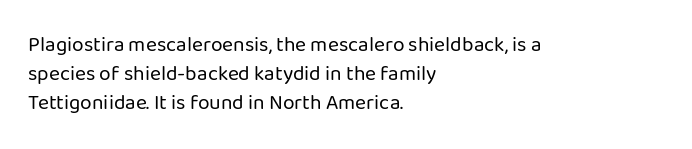
Q: Is the text bold? A: No.
Q: Is the text italic (slanted)? A: No, it is upright.
Q: Is the text underlined? A: No.
Q: How is the paragraph aligned? A: Left-aligned.
Q: Is the spacing between letters normal or unusually wide? A: Normal.
Q: Is the spacing between lines tight, normal or loose? A: Normal.
